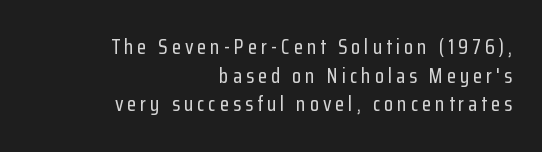
{"italic": "no", "underline": "no", "align": "right", "line_spacing": "normal", "line_spacing_ratio": 1.36, "glyph_px": 21}
